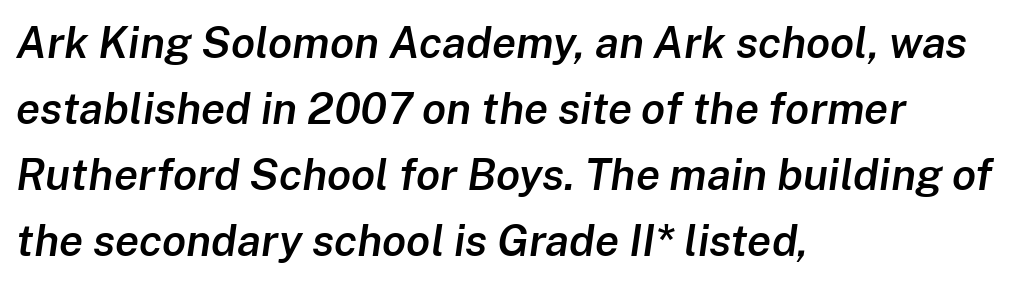
The image shows 44 px semibold type, italic (leaning right); set left-aligned, normal line spacing (1.5x), normal letter spacing, not underlined; low stroke contrast and a medium x-height.
